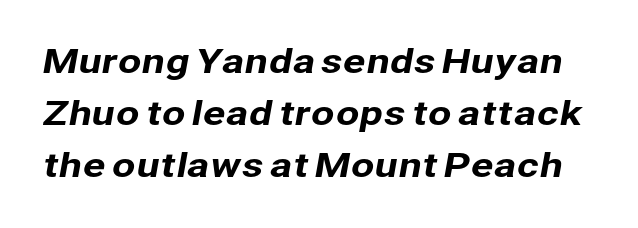
{"serif": "no", "width": "normal", "stroke_contrast": "low", "x_height": "medium", "monospaced": "no", "underline": "no", "line_spacing": "normal", "line_spacing_ratio": 1.53, "letter_spacing": "normal", "letter_spacing_em": 0.0, "glyph_px": 34}
